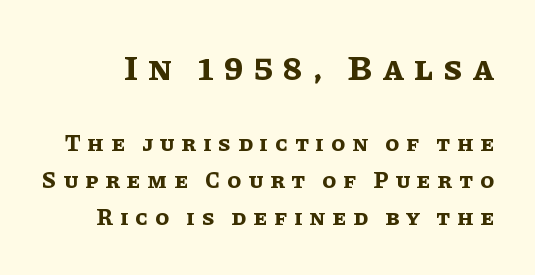
The image shows 35 px bold type, upright; set normal line spacing (1.61x), unusually wide letter spacing (+0.3 em), not underlined; the first (top) block is 1.52x larger; low stroke contrast and a large x-height.
